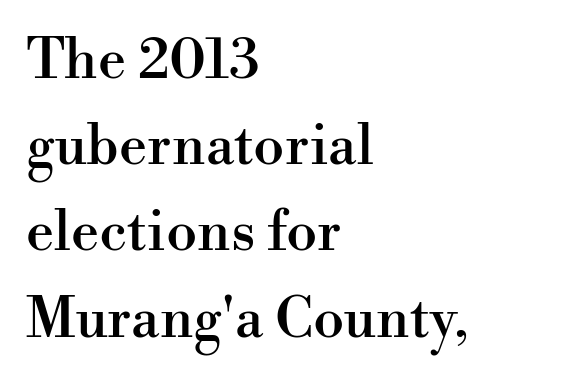
Serif or sans? Serif — the stroke terminals have little feet. The passage shown has conventional tracking throughout. The passage is arranged the way most books set body copy — flush left. The rows are spaced the way most documents space them. The passage shown is typed in a proportional face where columns would drift.
